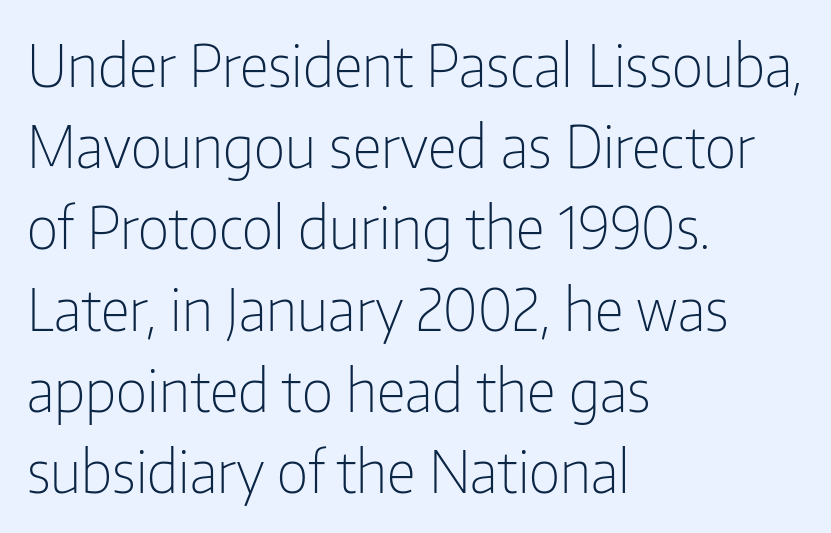
Unmarked baselines from the first word to the last. The tracking reads as untouched default to a designer's eye. Each new line begins a customary step beneath the previous one. Serifs: no, the terminals of the letterforms are clean. The paragraph shown leans on its left margin. Characters remain perfectly vertical along every line.
